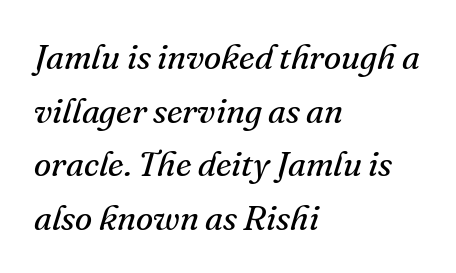
The image shows 35 px regular-weight serif type, italic (leaning right); set left-aligned, normal line spacing (1.53x), normal letter spacing, not underlined; medium stroke contrast and a small x-height.
